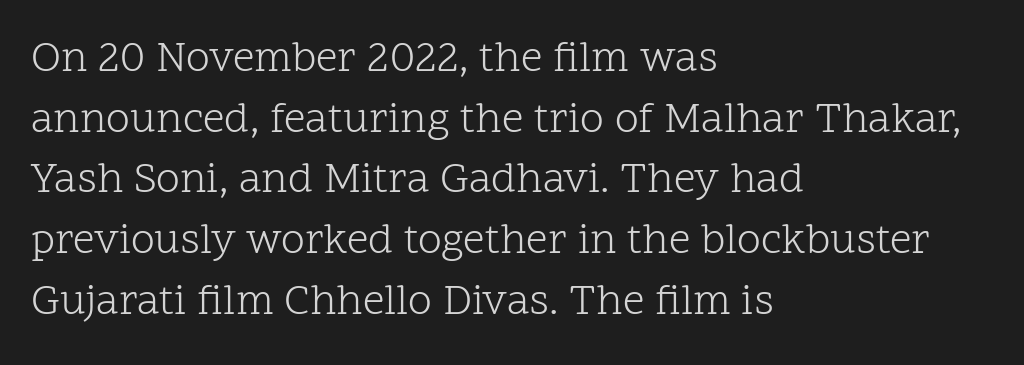
Q: Is the text bold? A: No.
Q: Is the text italic (slanted)? A: No, it is upright.
Q: Is the typeface a serif or a sans-serif typeface? A: Serif.
Q: Is the text underlined? A: No.
Q: How is the paragraph aligned? A: Left-aligned.
Q: Is the spacing between letters normal or unusually wide? A: Normal.
Q: Is the spacing between lines tight, normal or loose? A: Normal.
Q: Width (condensed, normal, or wide)? A: Normal.
Q: Stroke contrast? A: Low.
Q: x-height? A: Medium.
Q: Monospaced? A: No.
